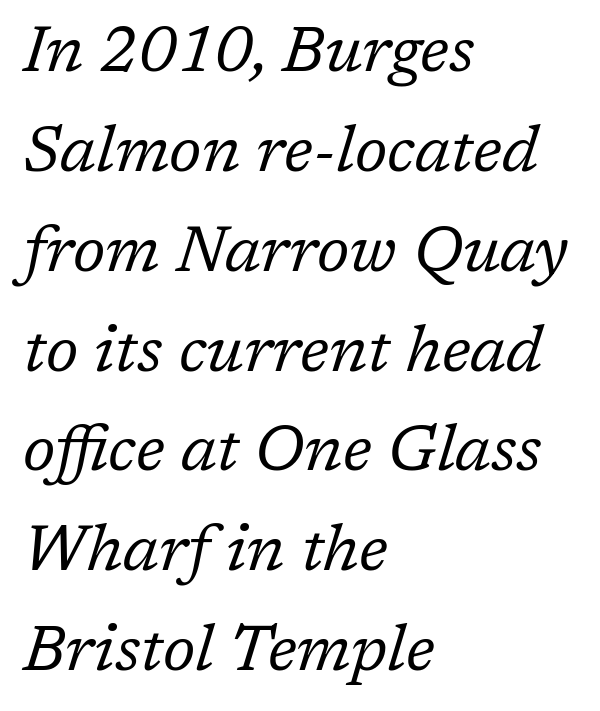
Q: Is the text bold? A: No.
Q: Is the text italic (slanted)? A: Yes, it leans right by about 17 degrees.
Q: Is the typeface a serif or a sans-serif typeface? A: Serif.
Q: Is the text underlined? A: No.
Q: How is the paragraph aligned? A: Left-aligned.
Q: Is the spacing between letters normal or unusually wide? A: Normal.
Q: Is the spacing between lines tight, normal or loose? A: Normal.
Q: Width (condensed, normal, or wide)? A: Normal.
Q: Stroke contrast? A: Low.
Q: x-height? A: Medium.
Q: Monospaced? A: No.
